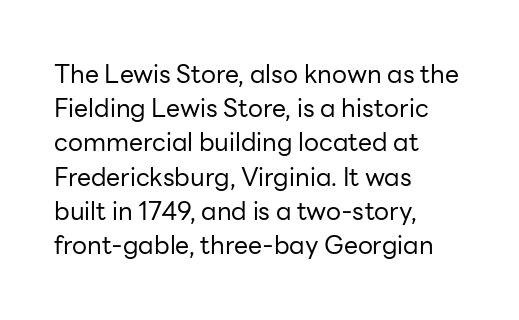
Q: Is the text bold? A: No.
Q: Is the text italic (slanted)? A: No, it is upright.
Q: Is the text underlined? A: No.
Q: How is the paragraph aligned? A: Left-aligned.
Q: Is the spacing between letters normal or unusually wide? A: Normal.
Q: Is the spacing between lines tight, normal or loose? A: Normal.
